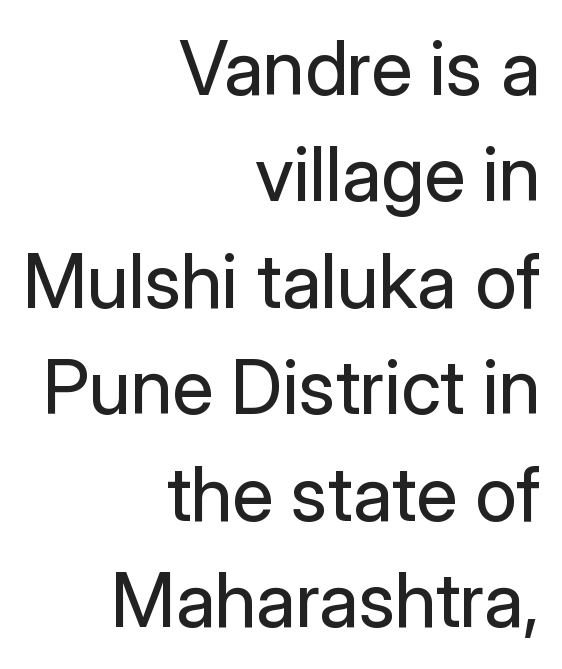
{"serif": "no", "italic": "no", "bold": "no", "weight": "regular", "width": "normal", "stroke_contrast": "low", "x_height": "medium", "monospaced": "no", "underline": "no", "align": "right", "line_spacing": "normal", "line_spacing_ratio": 1.42, "letter_spacing": "normal", "letter_spacing_em": 0.0, "glyph_px": 75}
